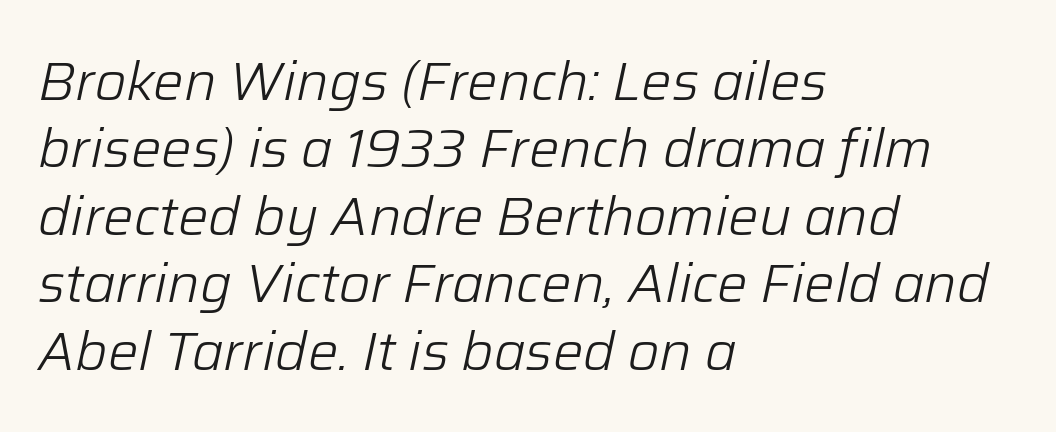
The image shows 54 px light type, italic (leaning right); set left-aligned, normal line spacing (1.25x), normal letter spacing, not underlined; low stroke contrast and a medium x-height.
